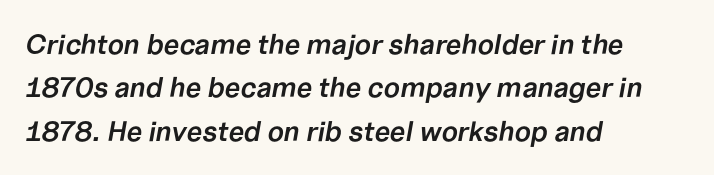
Q: Is the text bold? A: Semi-bold.
Q: Is the text italic (slanted)? A: Yes, it leans right by about 10 degrees.
Q: Is the text underlined? A: No.
Q: How is the paragraph aligned? A: Left-aligned.
Q: Is the spacing between letters normal or unusually wide? A: Normal.
Q: Is the spacing between lines tight, normal or loose? A: Normal.
Q: Width (condensed, normal, or wide)? A: Normal.
Q: Stroke contrast? A: Low.
Q: x-height? A: Medium.
Q: Monospaced? A: No.
